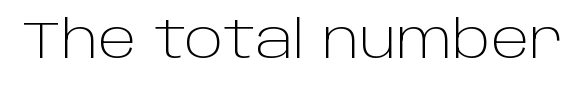
The image shows 52 px light sans-serif type, upright; set normal letter spacing, not underlined; low stroke contrast and a large x-height.
